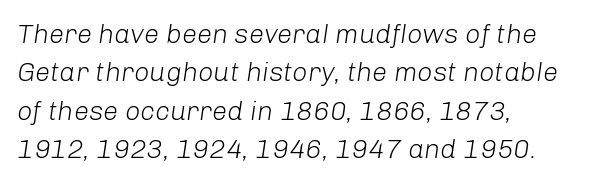
Q: Is the text bold? A: No.
Q: Is the text italic (slanted)? A: Yes, it leans right by about 8 degrees.
Q: Is the text underlined? A: No.
Q: How is the paragraph aligned? A: Left-aligned.
Q: Is the spacing between letters normal or unusually wide? A: Normal.
Q: Is the spacing between lines tight, normal or loose? A: Normal.
